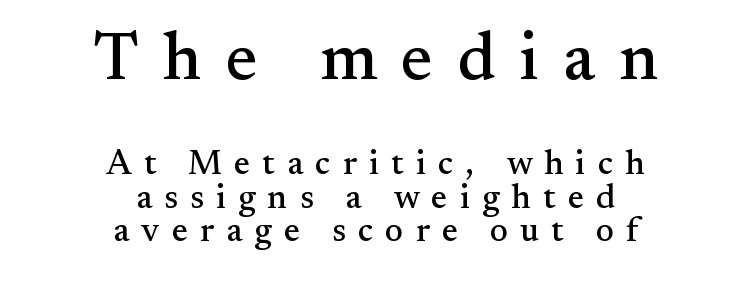
The image shows 67 px serif type, upright; set centered, tight line spacing (0.99x), unusually wide letter spacing (+0.36 em), not underlined; the first (top) block is 1.97x larger; medium stroke contrast and a small x-height.
